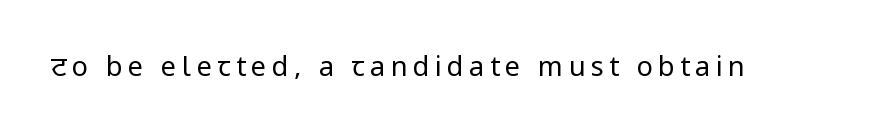
{"italic": "no", "bold": "no", "underline": "no", "letter_spacing": "wide", "letter_spacing_em": 0.2, "glyph_px": 27}
